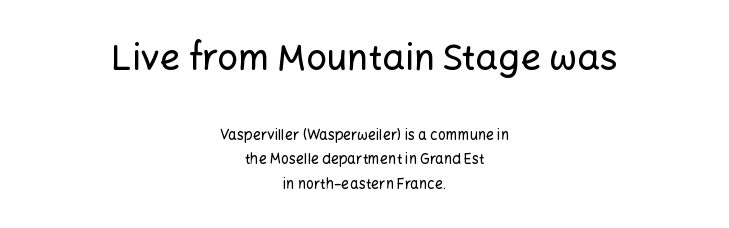
The image shows 36 px sans-serif type, upright; set centered, line spacing 1.77x, normal letter spacing, not underlined; the first (top) block is 2.57x larger; low stroke contrast and a medium x-height.
